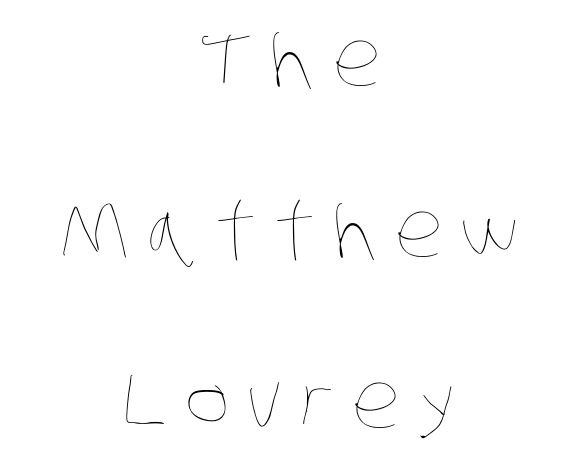
Quick note: interline space is abundant. No word sits above an underline. A light-to-regular cut is what we see here. Words appear elongated and porous because spacing is wide.
